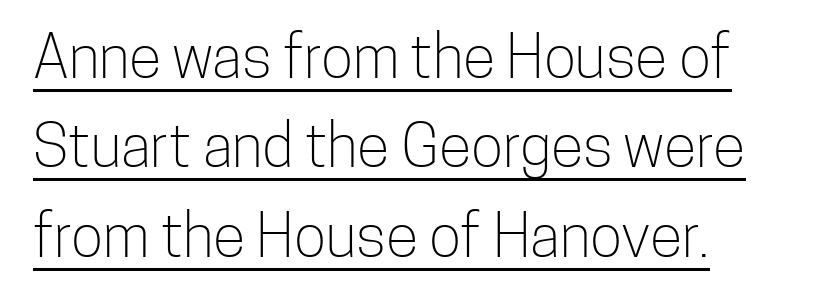
{"serif": "no", "italic": "no", "bold": "no", "weight": "light", "width": "condensed", "stroke_contrast": "low", "x_height": "medium", "monospaced": "no", "underline": "yes", "align": "left", "line_spacing": "normal", "line_spacing_ratio": 1.49, "letter_spacing": "normal", "letter_spacing_em": 0.0, "glyph_px": 60}
